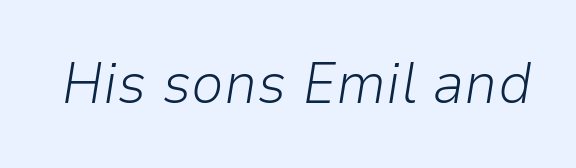
{"italic": "yes", "lean": "right", "slant_degrees": 9, "bold": "no", "weight": "light", "width": "normal", "stroke_contrast": "low", "x_height": "medium", "monospaced": "no", "underline": "no", "letter_spacing": "normal", "letter_spacing_em": 0.0, "glyph_px": 58}
